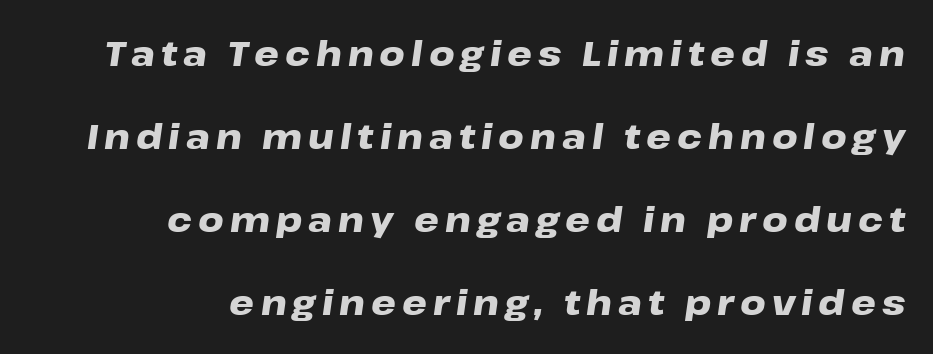
Strong, thick strokes mark this as bold type. Any mark beneath the type? The region is blank. Think of a printed novel: that variable character pitch is what you see here. This sample trades compactness for vertical openness between lines.
